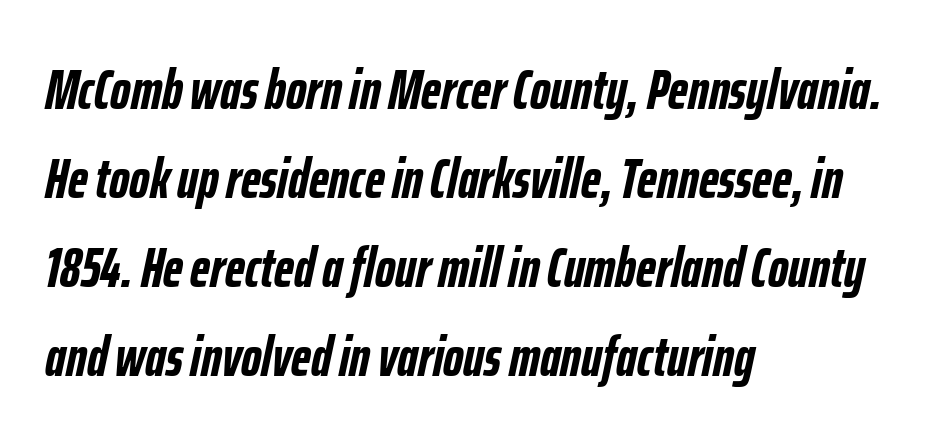
Q: Is the text bold? A: Yes.
Q: Is the text italic (slanted)? A: Yes, it leans right by about 12 degrees.
Q: Is the text underlined? A: No.
Q: How is the paragraph aligned? A: Left-aligned.
Q: Is the spacing between letters normal or unusually wide? A: Normal.
Q: Is the spacing between lines tight, normal or loose? A: Normal.
Q: Width (condensed, normal, or wide)? A: Condensed.
Q: Stroke contrast? A: Low.
Q: x-height? A: Medium.
Q: Monospaced? A: No.
